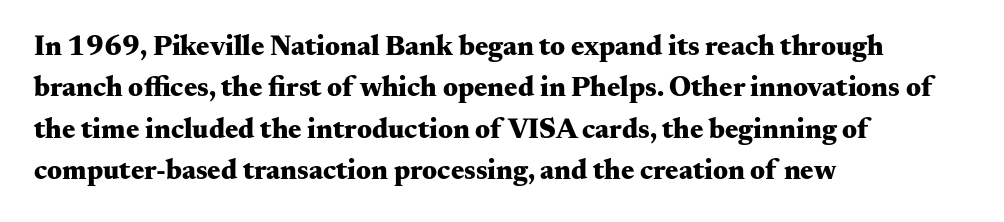
{"serif": "yes", "italic": "no", "bold": "yes", "weight": "heavy", "width": "wide", "stroke_contrast": "medium", "x_height": "small", "monospaced": "no", "underline": "no", "align": "left", "line_spacing": "normal", "line_spacing_ratio": 1.48, "letter_spacing": "normal", "letter_spacing_em": 0.0, "glyph_px": 28}
